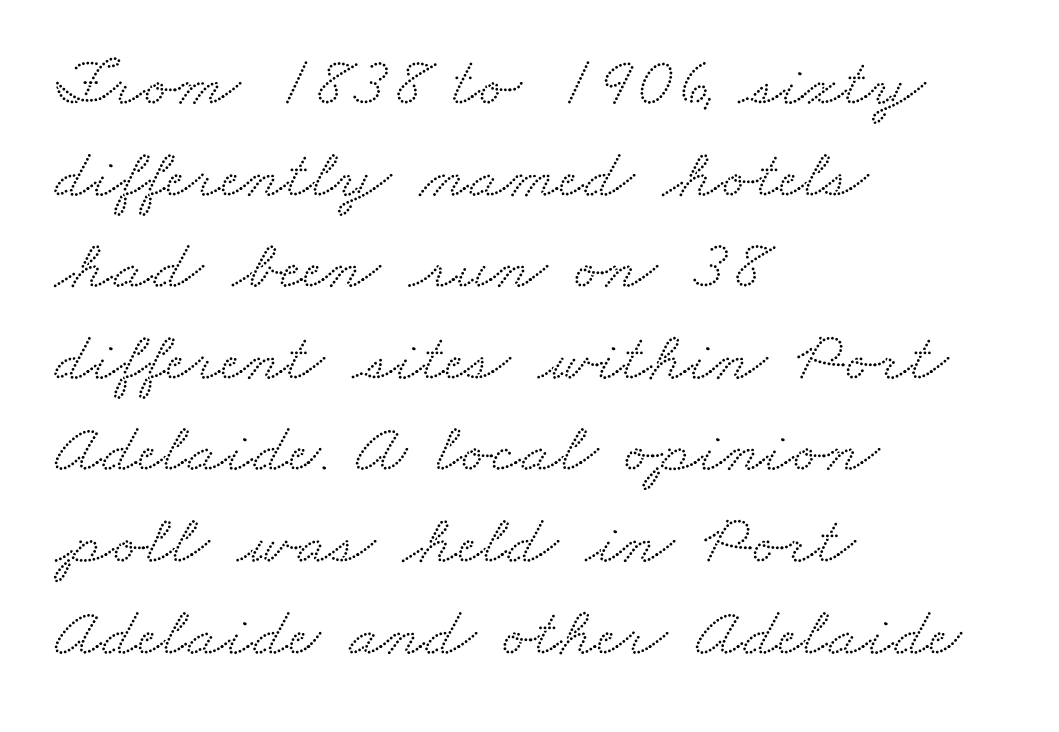
Q: Is the typeface a serif or a sans-serif typeface? A: Serif.
Q: Is the text underlined? A: No.
Q: How is the paragraph aligned? A: Left-aligned.
Q: Is the spacing between letters normal or unusually wide? A: Normal.
Q: Is the spacing between lines tight, normal or loose? A: Normal.
Q: Width (condensed, normal, or wide)? A: Wide.
Q: Stroke contrast? A: Medium.
Q: x-height? A: Small.
Q: Monospaced? A: No.
